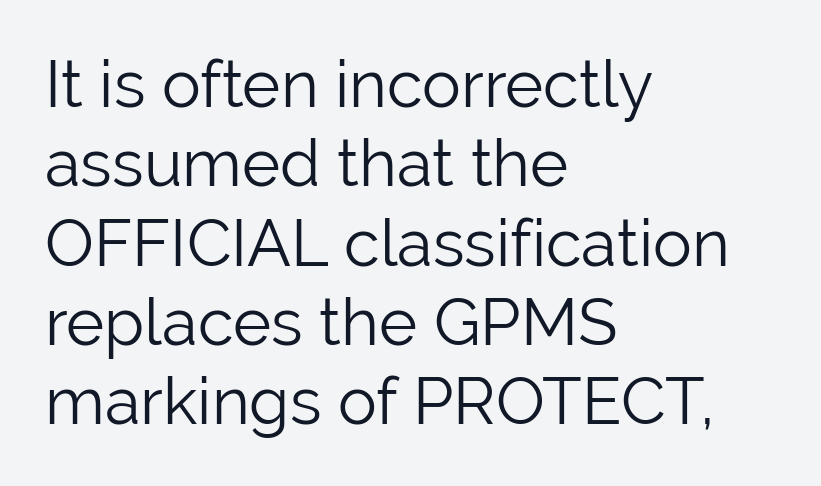
{"serif": "no", "italic": "no", "bold": "no", "weight": "light", "width": "normal", "stroke_contrast": "low", "x_height": "medium", "monospaced": "no", "underline": "no", "align": "left", "line_spacing_ratio": 1.22, "letter_spacing": "normal", "letter_spacing_em": 0.0, "glyph_px": 65}
